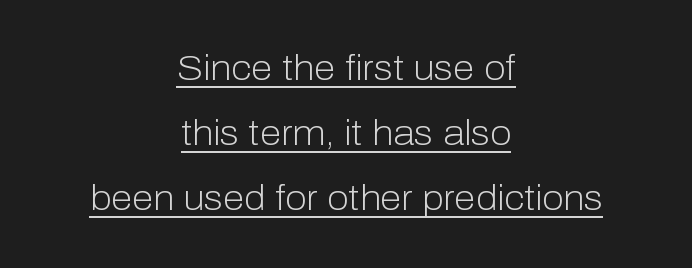
A typesetter would call this zero additional tracking. This sample has the flowing, uneven cadence of proportional lettering. Posture: vertical. The text was rendered using a sans face with plain stroke endings. Bold? No — there's no thickening of the strokes.
